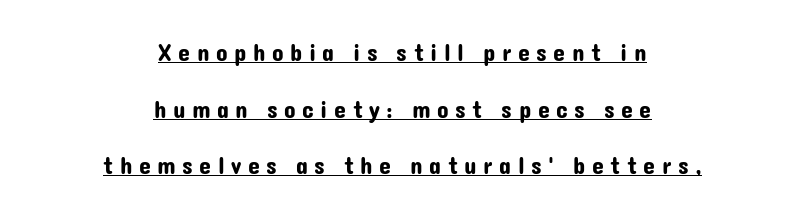
{"italic": "no", "underline": "yes", "align": "center", "line_spacing": "loose", "line_spacing_ratio": 2.36, "letter_spacing": "wide", "letter_spacing_em": 0.27, "glyph_px": 24}
